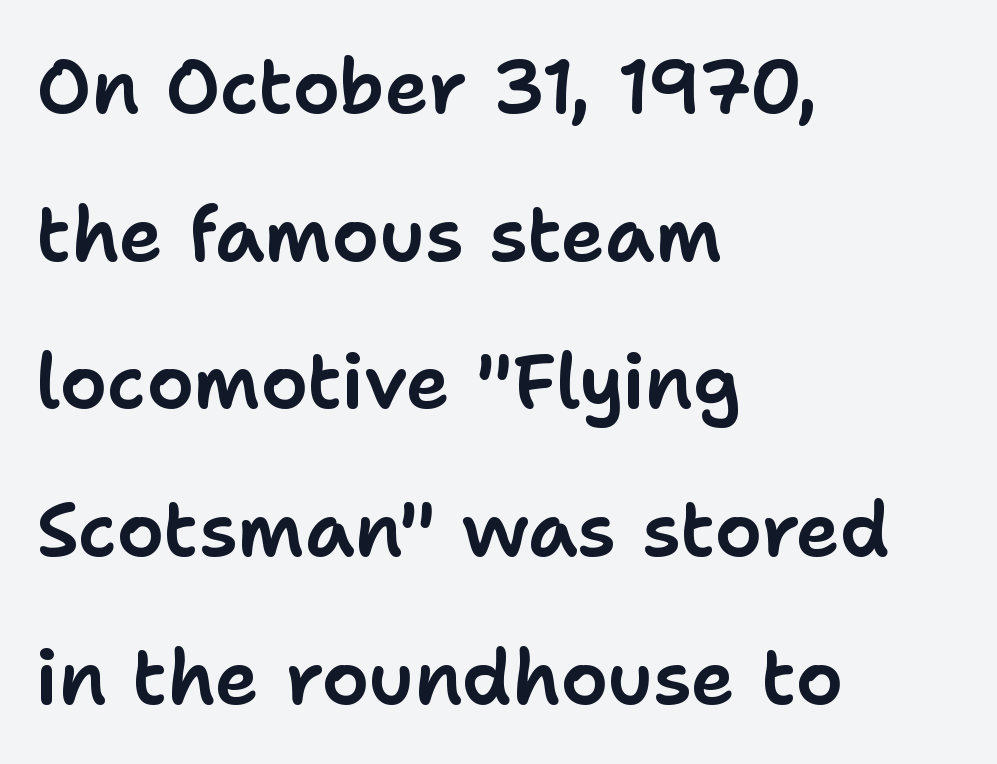
Q: Is the text italic (slanted)? A: No, it is upright.
Q: Is the typeface a serif or a sans-serif typeface? A: Sans-serif.
Q: Is the text underlined? A: No.
Q: How is the paragraph aligned? A: Left-aligned.
Q: Is the spacing between letters normal or unusually wide? A: Normal.
Q: Is the spacing between lines tight, normal or loose? A: Loose.
Q: Width (condensed, normal, or wide)? A: Normal.
Q: Stroke contrast? A: Low.
Q: x-height? A: Medium.
Q: Monospaced? A: No.
